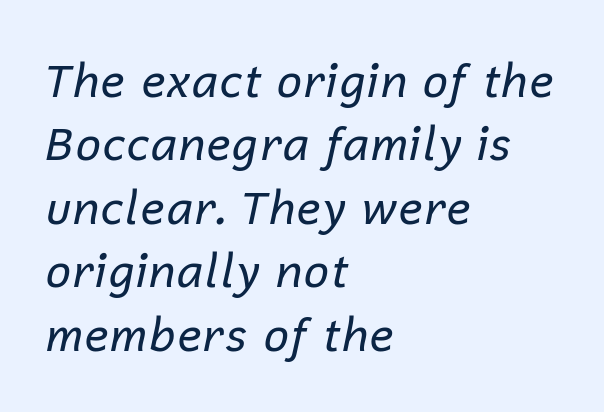
Q: Is the text bold? A: No.
Q: Is the text italic (slanted)? A: Yes, it leans right by about 12 degrees.
Q: Is the text underlined? A: No.
Q: How is the paragraph aligned? A: Left-aligned.
Q: Is the spacing between letters normal or unusually wide? A: Normal.
Q: Is the spacing between lines tight, normal or loose? A: Normal.
Q: Width (condensed, normal, or wide)? A: Normal.
Q: Stroke contrast? A: Low.
Q: x-height? A: Medium.
Q: Monospaced? A: No.
